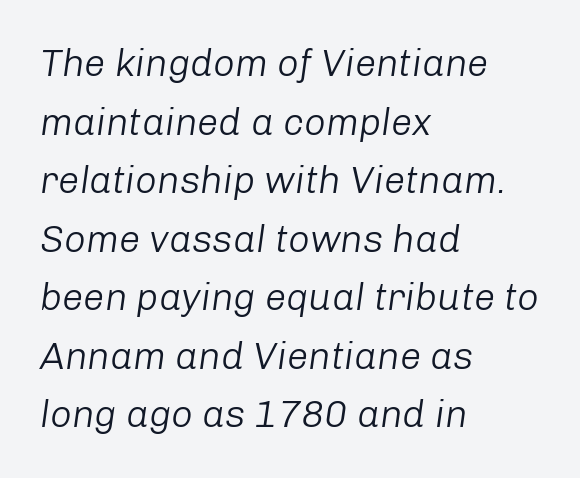
The image shows 38 px light type, italic (leaning right); set left-aligned, normal line spacing (1.54x), normal letter spacing, not underlined; low stroke contrast and a medium x-height.
